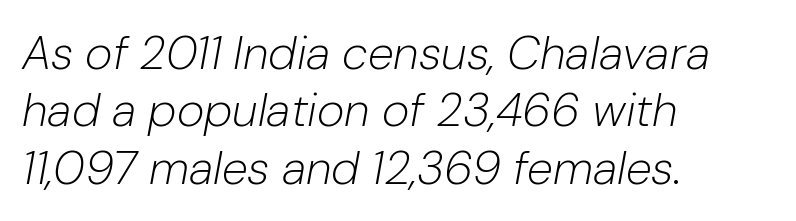
The image shows 47 px light type, italic (leaning right); set left-aligned, line spacing 1.22x, normal letter spacing, not underlined; low stroke contrast and a medium x-height.
